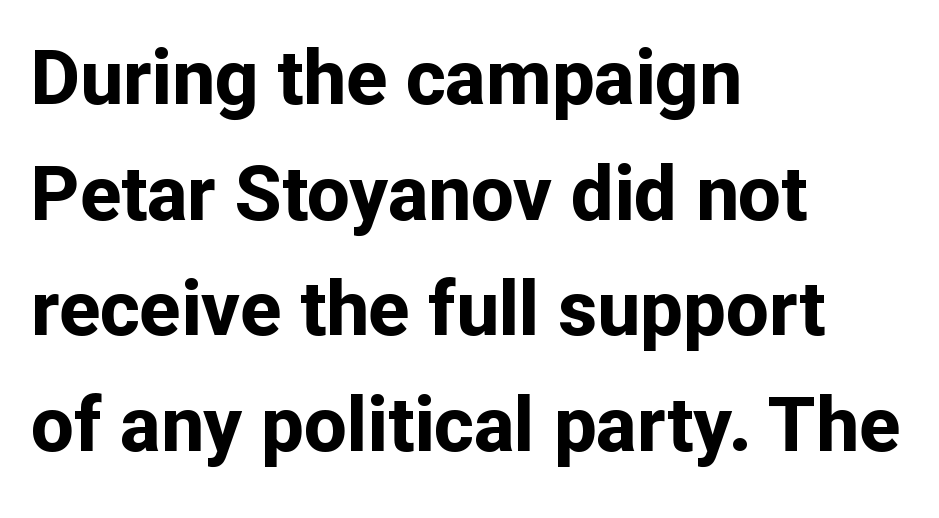
No word sits above an underline. The tracking reads as untouched default to a designer's eye. Left-aligned paragraph, ragged on the right. A typesetter would call this proportional, since set widths differ per character. Weight check: bold — yes, fully.
